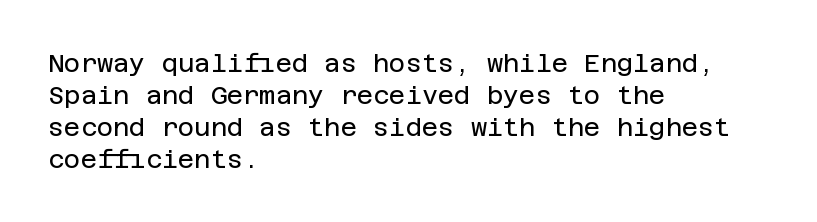
Q: Is the text bold? A: No.
Q: Is the text italic (slanted)? A: No, it is upright.
Q: Is the text underlined? A: No.
Q: How is the paragraph aligned? A: Left-aligned.
Q: Is the spacing between letters normal or unusually wide? A: Normal.
Q: Is the spacing between lines tight, normal or loose? A: Normal.
